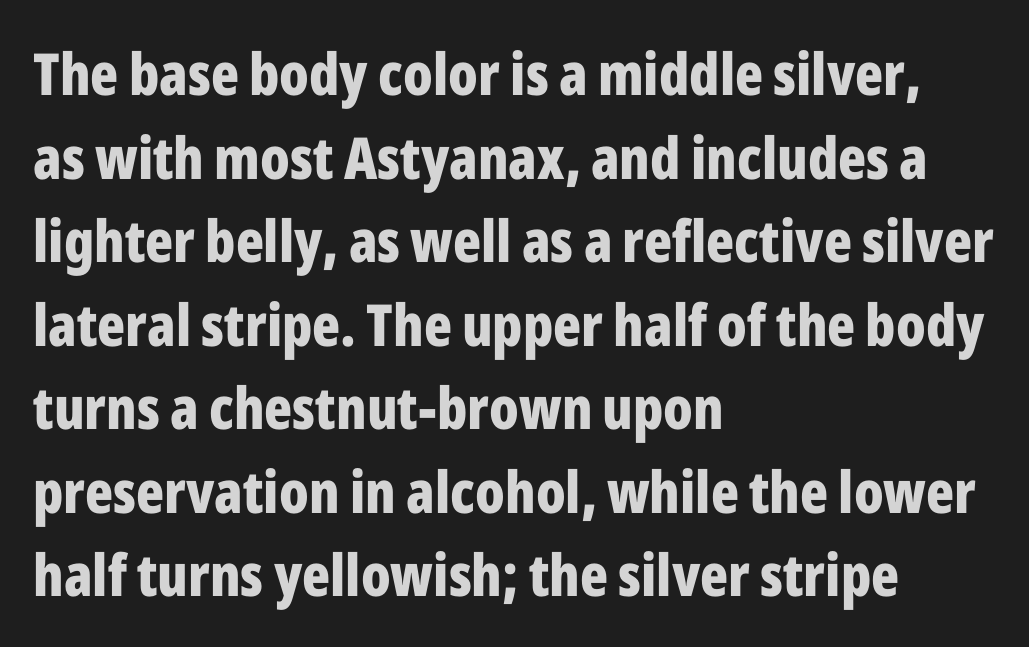
{"serif": "no", "italic": "no", "bold": "yes", "weight": "bold", "width": "condensed", "stroke_contrast": "low", "x_height": "medium", "monospaced": "no", "underline": "no", "align": "left", "line_spacing": "normal", "line_spacing_ratio": 1.44, "letter_spacing": "normal", "letter_spacing_em": 0.0, "glyph_px": 58}
